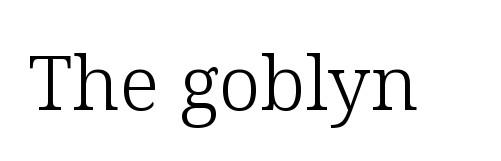
Is there any slant? The stems are plumb. The characters display serif detailing at their extremities. You could not count columns in this text — the font is proportionally spaced. Observe the ordinary spacing: letters are neighbours, not strangers.
